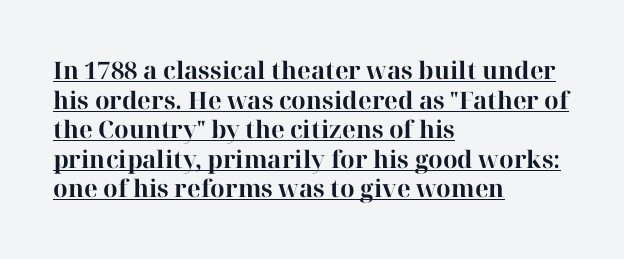
The passage shown is underscored from start to finish. There is no visible air inserted between adjacent glyphs. Heft: maximum for text — a bold. The type sits square on the baseline with zero lean. These lines are set flush left with a ragged right edge.
